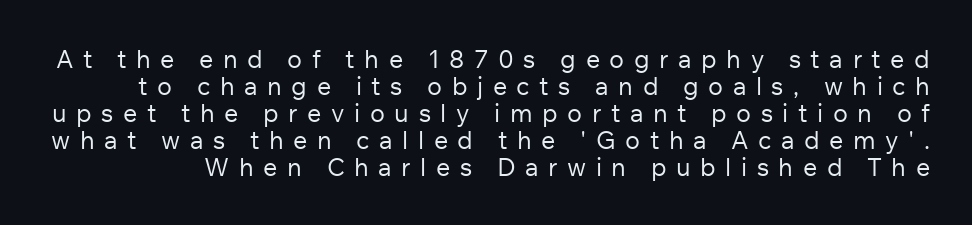
Q: Is the text bold? A: No.
Q: Is the text italic (slanted)? A: No, it is upright.
Q: Is the text underlined? A: No.
Q: Is the spacing between letters normal or unusually wide? A: Unusually wide.
Q: Is the spacing between lines tight, normal or loose? A: Tight.
